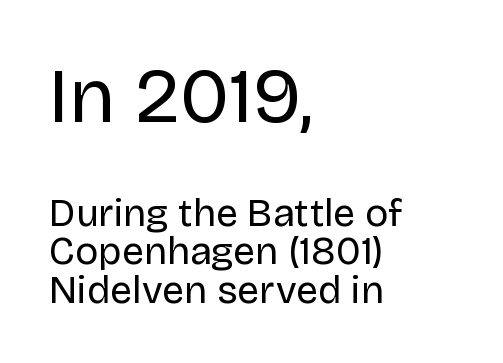
The image shows 78 px regular-weight sans-serif type, upright; set left-aligned, tight line spacing (0.99x), normal letter spacing, not underlined; the first (top) block is 2.0x larger; low stroke contrast and a large x-height.
